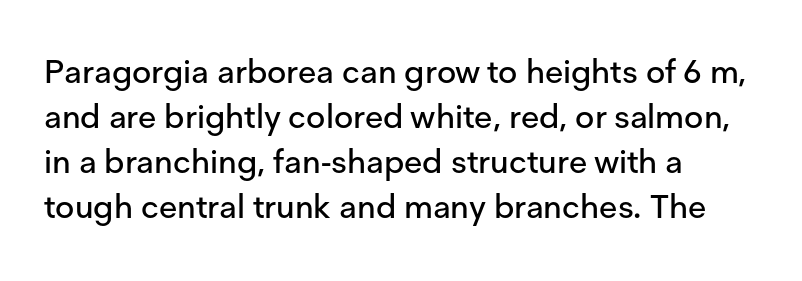
Q: Is the text italic (slanted)? A: No, it is upright.
Q: Is the typeface a serif or a sans-serif typeface? A: Sans-serif.
Q: Is the text underlined? A: No.
Q: How is the paragraph aligned? A: Left-aligned.
Q: Is the spacing between letters normal or unusually wide? A: Normal.
Q: Is the spacing between lines tight, normal or loose? A: Normal.
Q: Width (condensed, normal, or wide)? A: Normal.
Q: Stroke contrast? A: Low.
Q: x-height? A: Medium.
Q: Monospaced? A: No.
